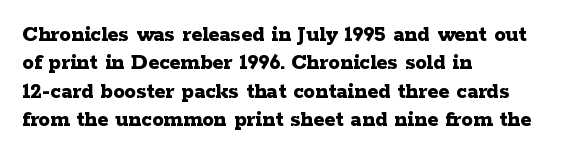
Plain, unruled lines of type. Heft: maximum for text — a bold. The tracking reads as untouched default to a designer's eye. Nope, not italic — everything's standing straight.
